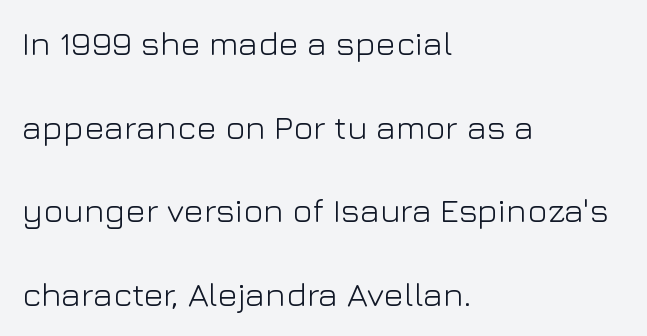
{"serif": "no", "italic": "no", "bold": "no", "weight": "light", "width": "normal", "stroke_contrast": "low", "x_height": "medium", "monospaced": "no", "underline": "no", "align": "left", "line_spacing": "loose", "line_spacing_ratio": 2.46, "letter_spacing": "normal", "letter_spacing_em": 0.0, "glyph_px": 34}
